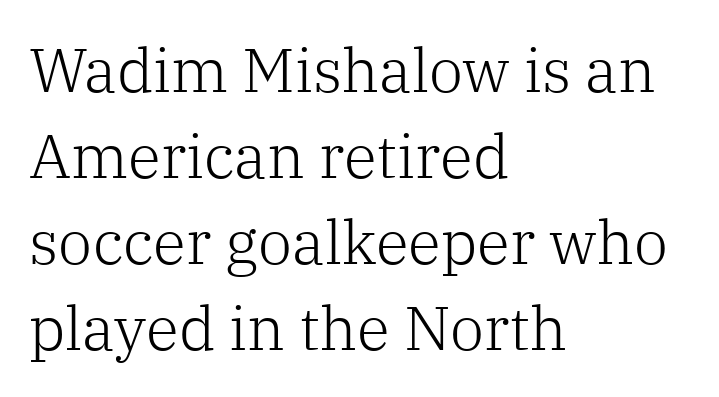
Q: Is the text bold? A: No.
Q: Is the text italic (slanted)? A: No, it is upright.
Q: Is the typeface a serif or a sans-serif typeface? A: Serif.
Q: Is the text underlined? A: No.
Q: How is the paragraph aligned? A: Left-aligned.
Q: Is the spacing between letters normal or unusually wide? A: Normal.
Q: Is the spacing between lines tight, normal or loose? A: Normal.
Q: Width (condensed, normal, or wide)? A: Normal.
Q: Stroke contrast? A: Low.
Q: x-height? A: Medium.
Q: Monospaced? A: No.
